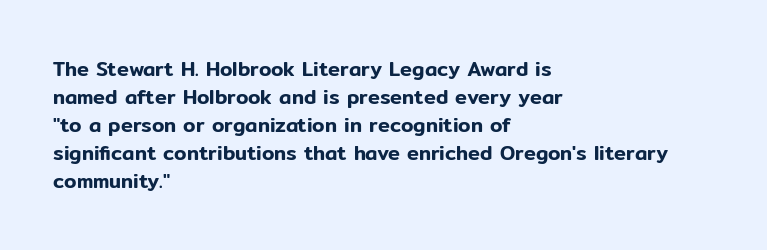
Ordinary non-slanted type is in use. Type without underlining. A typesetter would call this zero additional tracking. Horizontally, the lines are justified to the leading edge only. Honestly, the row spacing looks completely unremarkable.
